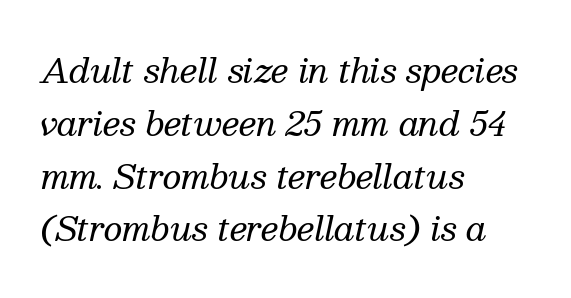
This is serif lettering, the kind often seen in printed books. The space directly below the letters is spotless. The block of text has a typical density, with ordinary space between rows. Here the designer chose a conventional face with non-uniform glyph widths. The text carries the slant typical of an italic or oblique font. The typesetting does not lean heavy: it is not bold.
